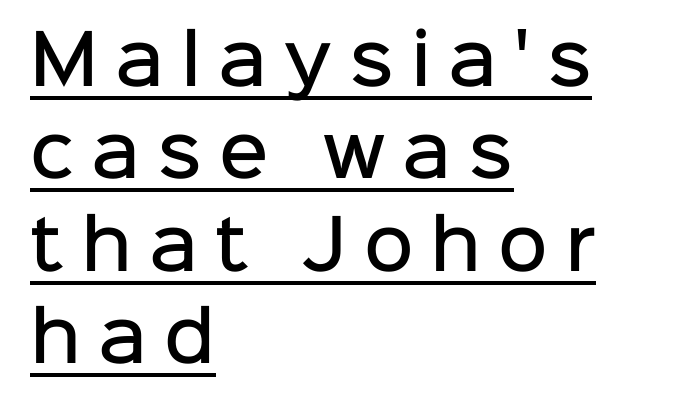
The image shows 68 px semibold sans-serif type, upright; set left-aligned, normal line spacing (1.36x), unusually wide letter spacing (+0.25 em), underlined; low stroke contrast and a medium x-height.
